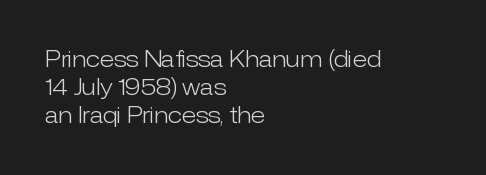
Q: Is the text bold? A: No.
Q: Is the text italic (slanted)? A: No, it is upright.
Q: Is the text underlined? A: No.
Q: How is the paragraph aligned? A: Left-aligned.
Q: Is the spacing between letters normal or unusually wide? A: Normal.
Q: Is the spacing between lines tight, normal or loose? A: Normal.
